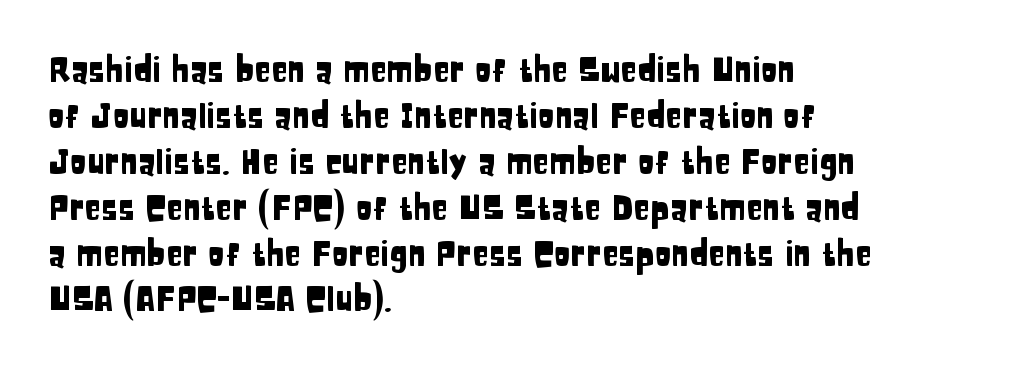
Standard letterfit; no display-style spreading of the glyphs. Stroke terminals: plain, sans-serif. A clean baseline with only descenders dipping below it. Character widths vary here, with narrow letters taking less room than wide ones. Upright lettering throughout. How would I describe the line gaps? Plain and ordinary.
